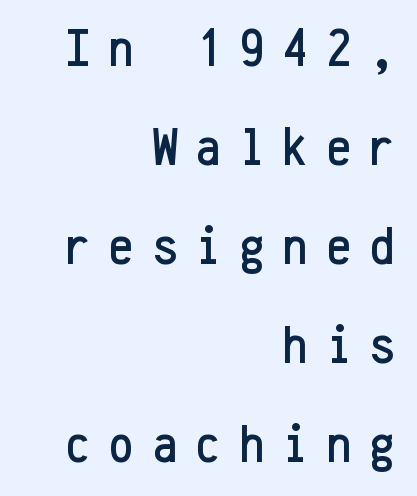
The image shows 55 px condensed sans-serif type, upright, monospaced; set right-aligned, line spacing 1.8x, unusually wide letter spacing (+0.34 em), not underlined; low stroke contrast and a medium x-height.
